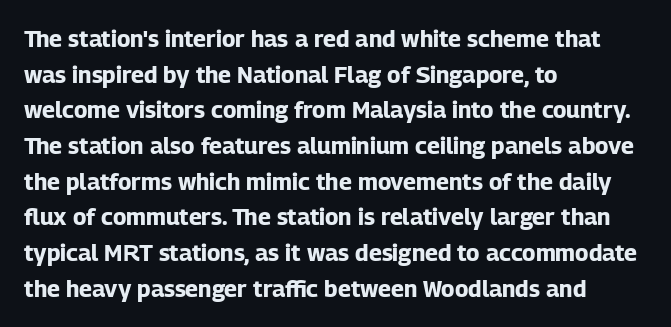
The image shows 23 px bold type, upright; set left-aligned, normal line spacing (1.55x), normal letter spacing, not underlined.
